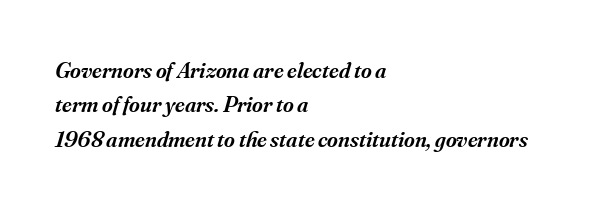
The image shows 23 px text type, italic (leaning right); set left-aligned, normal line spacing (1.49x), normal letter spacing, not underlined.
